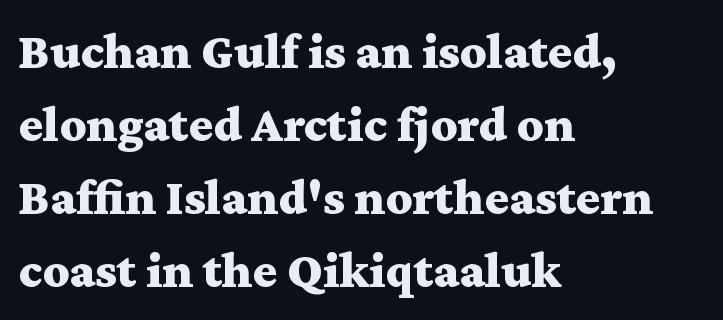
The image shows 51 px bold, wide serif type, upright; set left-aligned, normal line spacing (1.43x), normal letter spacing, not underlined; medium stroke contrast and a medium x-height.
